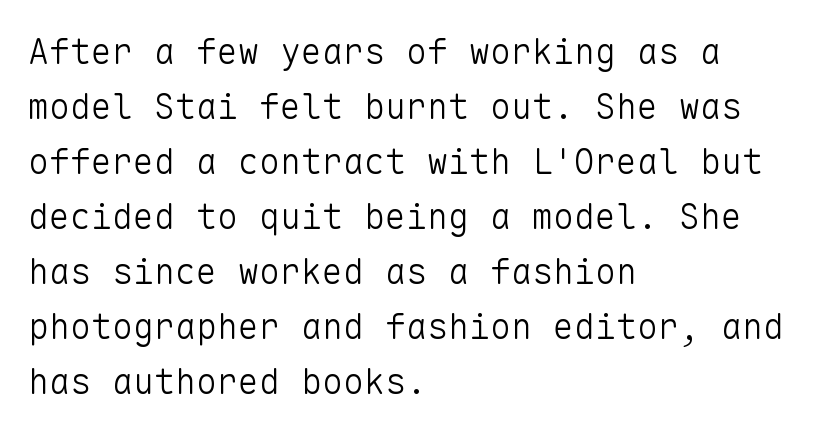
Evenly set lines give the paragraph a standard silhouette. The typeface has the unassuming heft of standard copy or less. Which margin do the lines hug? The left one — the right edge is uneven. These lines were composed using upright roman letters. The space directly below the letters is spotless.
